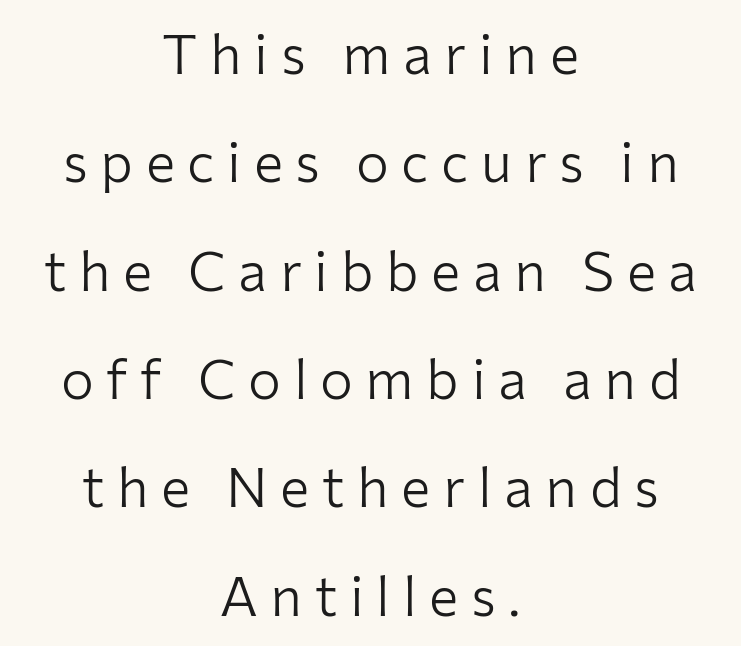
The typeface chosen for these lines omits serifs. These lines are rendered in a variable-pitch font. Nobody drew a line under any word here. The lines are spread far apart with generous leading.
